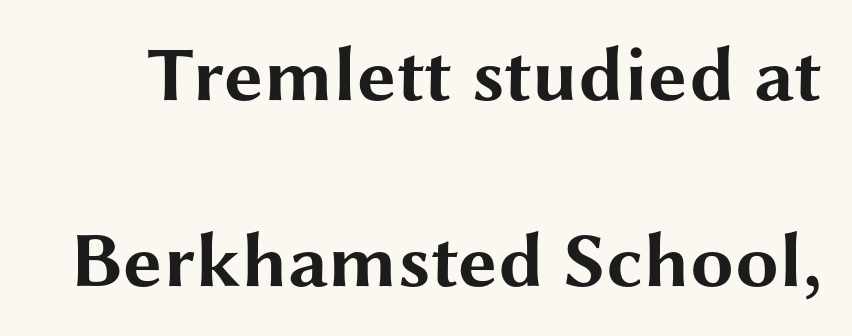
The image shows 78 px bold, wide sans-serif type, upright; set loose line spacing (2.38x), normal letter spacing, not underlined; medium stroke contrast and a medium x-height.
